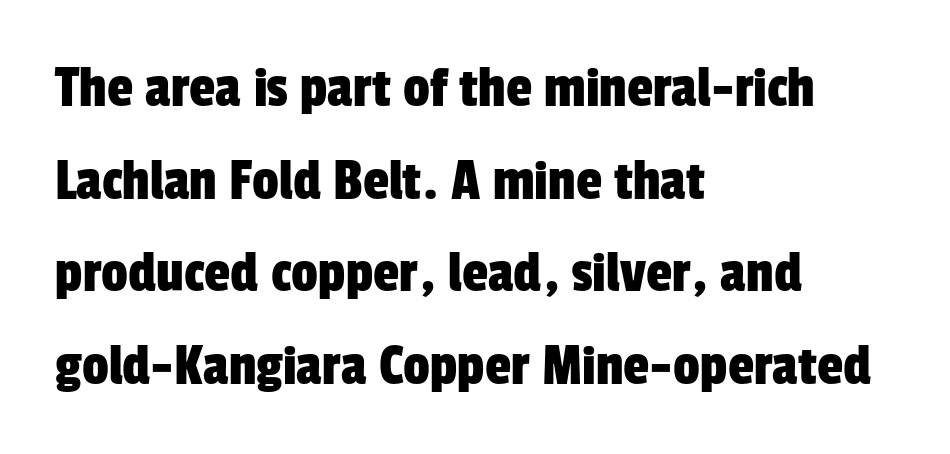
Q: Is the typeface a serif or a sans-serif typeface? A: Sans-serif.
Q: Is the text underlined? A: No.
Q: How is the paragraph aligned? A: Left-aligned.
Q: Is the spacing between letters normal or unusually wide? A: Normal.
Q: Is the spacing between lines tight, normal or loose? A: Normal.
Q: Width (condensed, normal, or wide)? A: Condensed.
Q: Stroke contrast? A: Low.
Q: x-height? A: Medium.
Q: Monospaced? A: No.
